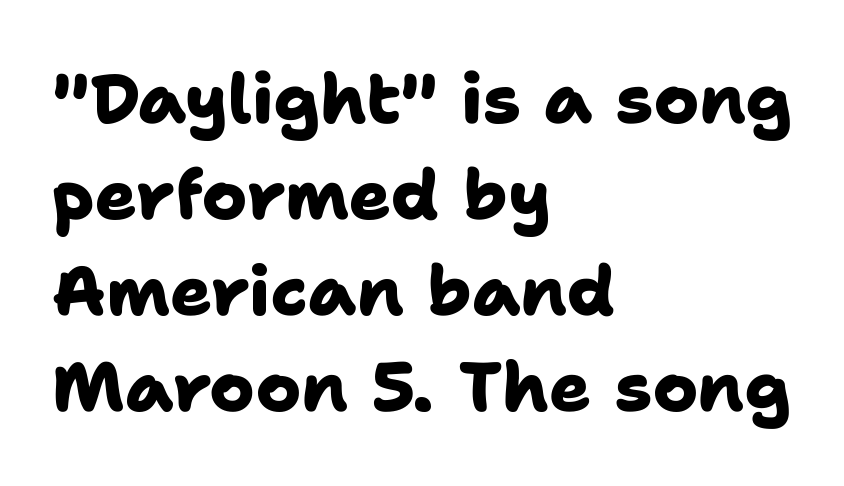
{"serif": "no", "bold": "yes", "weight": "heavy", "width": "normal", "stroke_contrast": "low", "x_height": "medium", "monospaced": "no", "underline": "no", "align": "left", "line_spacing": "normal", "line_spacing_ratio": 1.39, "letter_spacing": "normal", "letter_spacing_em": 0.0, "glyph_px": 69}
